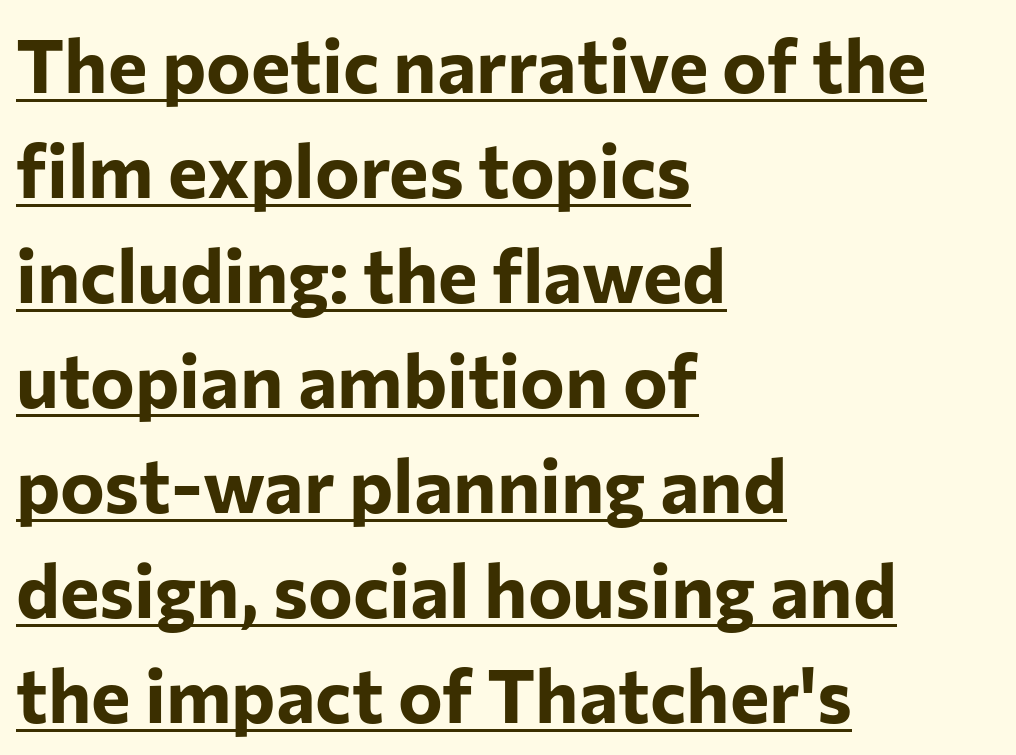
The image shows 75 px bold sans-serif type, upright; set left-aligned, normal line spacing (1.4x), normal letter spacing, underlined; low stroke contrast and a medium x-height.
